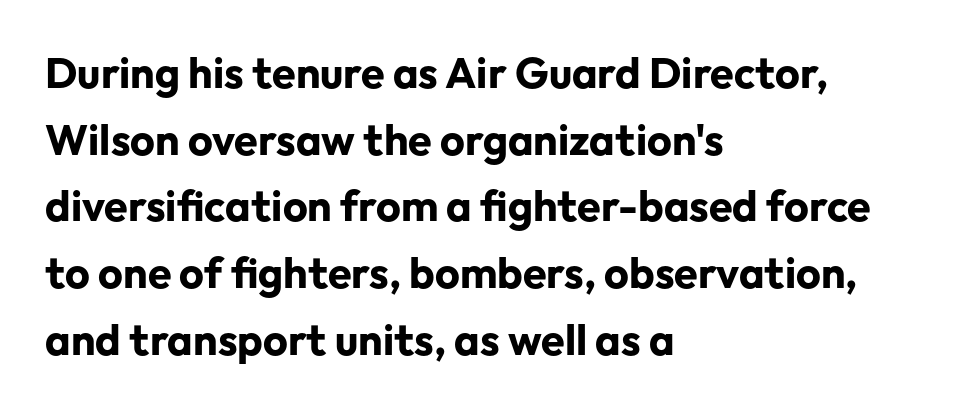
Heft: maximum for text — a bold. Honestly, the row spacing looks completely unremarkable. Clear beneath every line of the passage. The specimen reads as upright at a glance. This is sans-serif lettering, the kind often seen on screens and signage. The rag falls on the right side of this text block.
